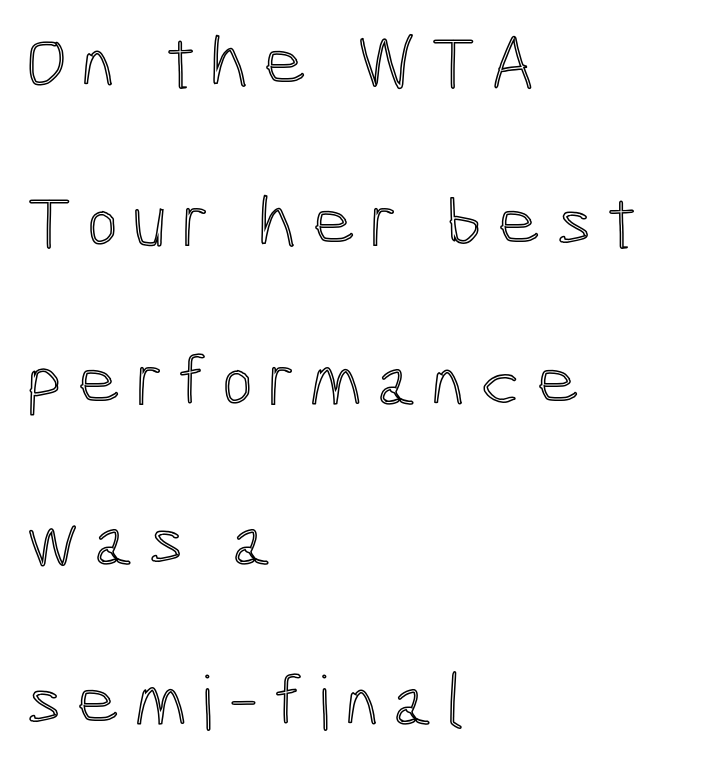
Q: Is the text italic (slanted)? A: No, it is upright.
Q: Is the text underlined? A: No.
Q: How is the paragraph aligned? A: Left-aligned.
Q: Is the spacing between lines tight, normal or loose? A: Loose.
Q: Width (condensed, normal, or wide)? A: Condensed.
Q: x-height? A: Medium.
Q: Monospaced? A: No.
